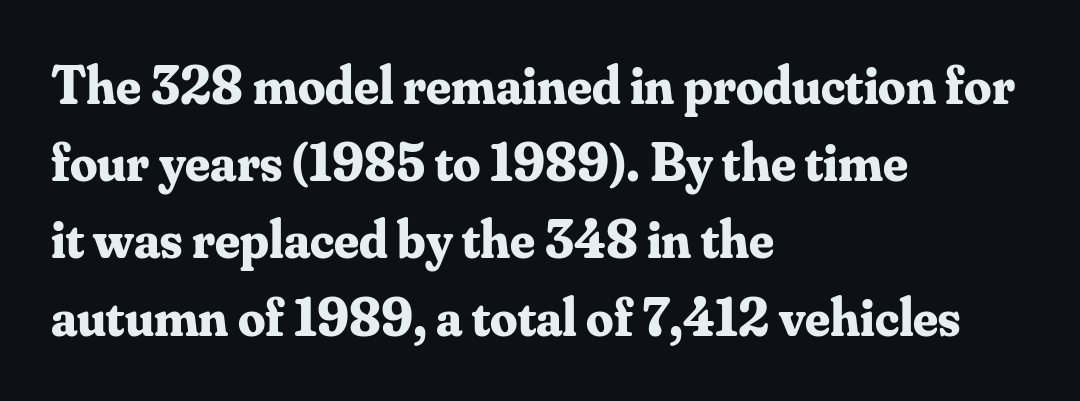
Q: Is the text bold? A: Yes.
Q: Is the text italic (slanted)? A: No, it is upright.
Q: Is the typeface a serif or a sans-serif typeface? A: Serif.
Q: Is the text underlined? A: No.
Q: How is the paragraph aligned? A: Left-aligned.
Q: Is the spacing between letters normal or unusually wide? A: Normal.
Q: Is the spacing between lines tight, normal or loose? A: Normal.
Q: Width (condensed, normal, or wide)? A: Normal.
Q: Stroke contrast? A: Medium.
Q: x-height? A: Small.
Q: Monospaced? A: No.
